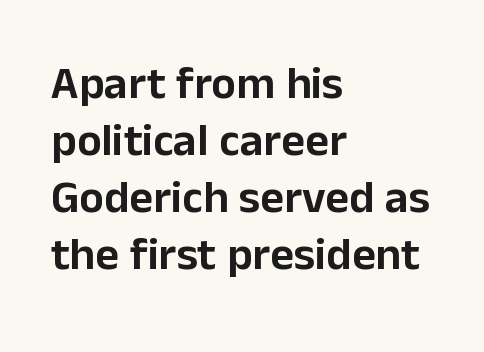
{"serif": "no", "italic": "no", "width": "normal", "stroke_contrast": "low", "x_height": "medium", "monospaced": "no", "underline": "no", "align": "left", "line_spacing_ratio": 1.24, "letter_spacing": "normal", "letter_spacing_em": 0.0, "glyph_px": 46}
